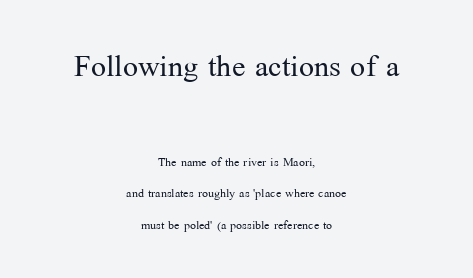
The image shows 40 px light serif type, upright; set centered, loose line spacing (1.97x), normal letter spacing, not underlined; the first (top) block is 2.5x larger; medium stroke contrast and a medium x-height.
